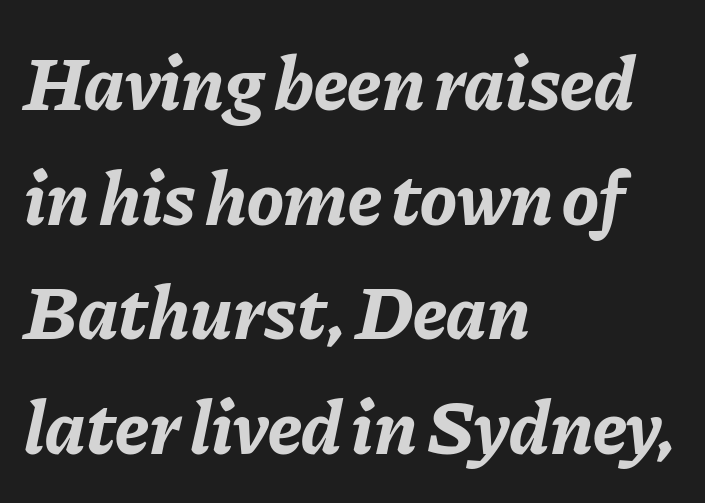
The letters are slanted; this is an italic face. Every row of glyphs begins at an identical x-position on the left. Here the glyphs are tracked normally, forming tight word shapes. A typesetter would call this leading conventional body-copy spacing.
